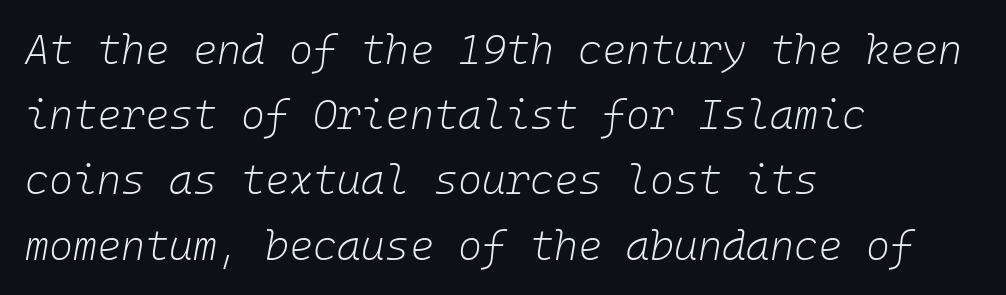
{"italic": "yes", "lean": "right", "slant_degrees": 10, "bold": "no", "weight": "light", "width": "normal", "stroke_contrast": "low", "x_height": "medium", "monospaced": "yes", "underline": "no", "align": "left", "line_spacing": "normal", "line_spacing_ratio": 1.59, "letter_spacing": "normal", "letter_spacing_em": 0.0, "glyph_px": 41}
